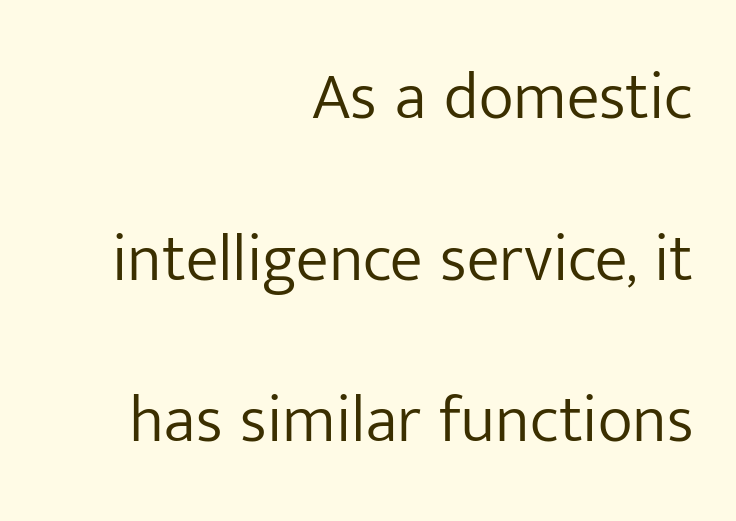
{"serif": "no", "italic": "no", "bold": "no", "weight": "light", "width": "normal", "stroke_contrast": "low", "x_height": "medium", "monospaced": "no", "underline": "no", "align": "right", "line_spacing": "loose", "line_spacing_ratio": 2.45, "letter_spacing": "normal", "letter_spacing_em": 0.0, "glyph_px": 66}
